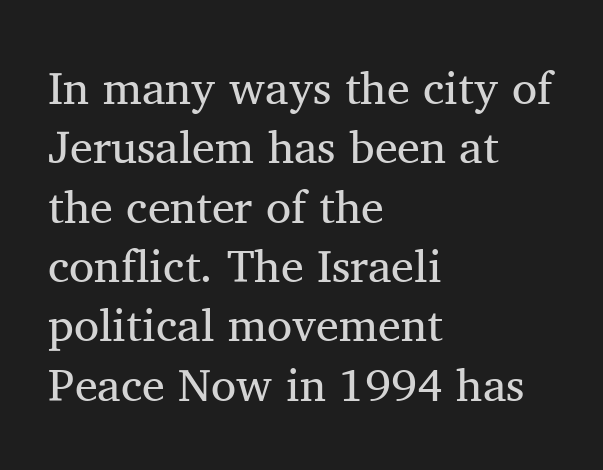
The image shows 46 px regular-weight serif type, upright; set left-aligned, normal line spacing (1.29x), normal letter spacing, not underlined; medium stroke contrast and a medium x-height.
